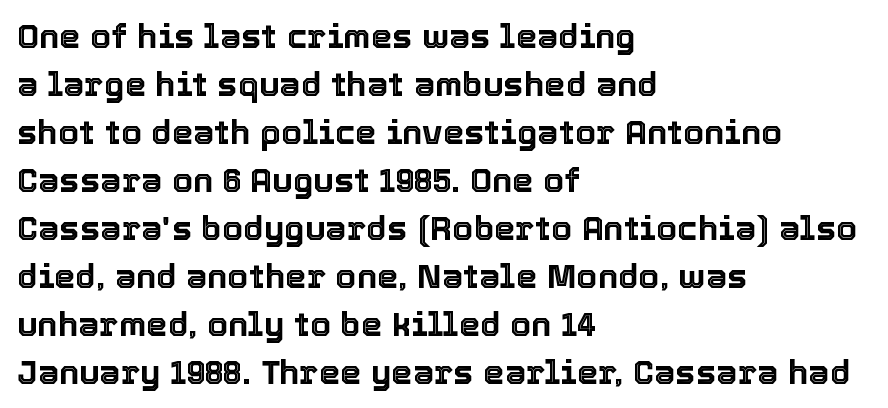
Decoration check: the copy has no underline. Regular leading. Nope, not italic — everything's standing straight. In CSS terms this would be text-align: left. The horizontal fit of the characters is conventional and even. This sample has the flowing, uneven cadence of proportional lettering.
